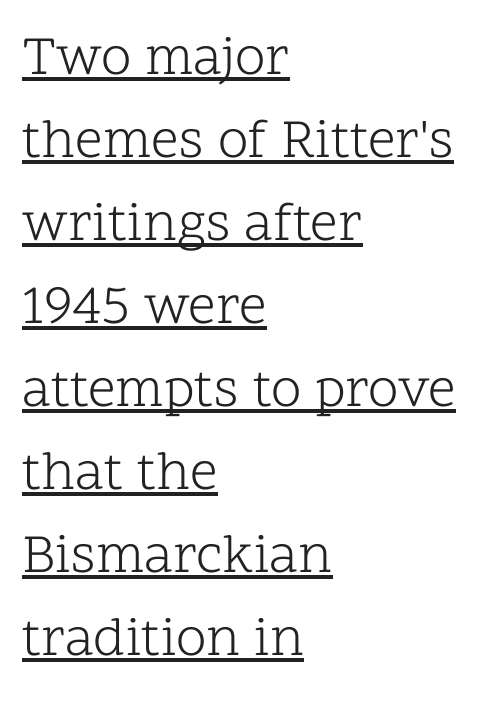
Q: Is the text bold? A: No.
Q: Is the text italic (slanted)? A: No, it is upright.
Q: Is the typeface a serif or a sans-serif typeface? A: Serif.
Q: Is the text underlined? A: Yes.
Q: How is the paragraph aligned? A: Left-aligned.
Q: Is the spacing between letters normal or unusually wide? A: Normal.
Q: Is the spacing between lines tight, normal or loose? A: Normal.
Q: Width (condensed, normal, or wide)? A: Normal.
Q: Stroke contrast? A: Low.
Q: x-height? A: Medium.
Q: Monospaced? A: No.
